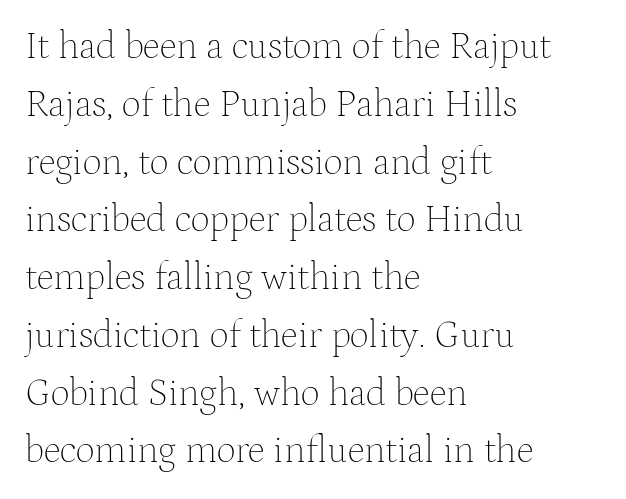
The image shows 38 px thin serif type, upright; set left-aligned, normal line spacing (1.52x), normal letter spacing, not underlined; medium stroke contrast and a medium x-height.
